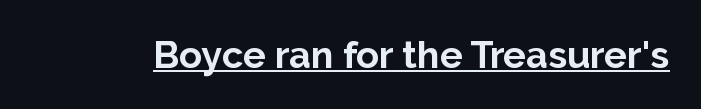
Q: Is the text bold? A: Yes.
Q: Is the text italic (slanted)? A: No, it is upright.
Q: Is the typeface a serif or a sans-serif typeface? A: Sans-serif.
Q: Is the text underlined? A: Yes.
Q: Is the spacing between letters normal or unusually wide? A: Normal.
Q: Width (condensed, normal, or wide)? A: Normal.
Q: Stroke contrast? A: Low.
Q: x-height? A: Medium.
Q: Monospaced? A: No.
